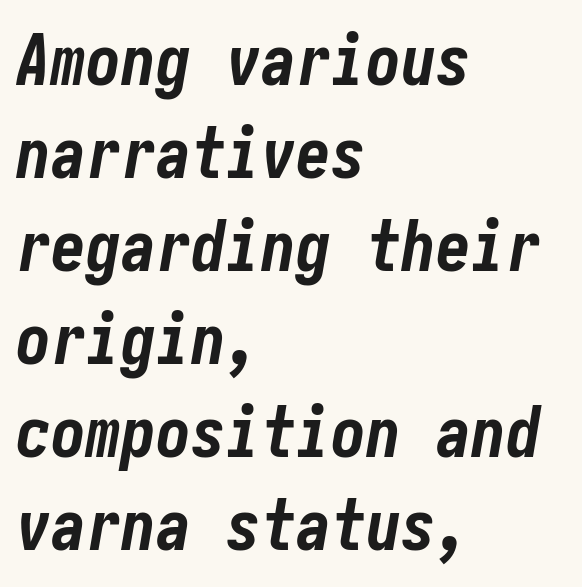
{"italic": "yes", "lean": "right", "slant_degrees": 10, "bold": "yes", "weight": "bold", "width": "condensed", "stroke_contrast": "low", "x_height": "medium", "underline": "no", "align": "left", "line_spacing": "normal", "line_spacing_ratio": 1.33, "letter_spacing": "normal", "letter_spacing_em": 0.0, "glyph_px": 70}
